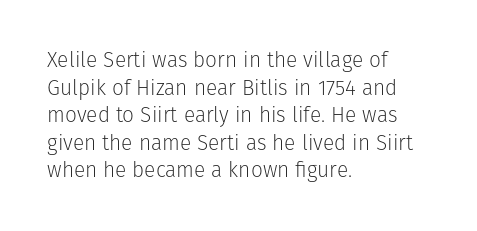
Teacher's note: observe the even left margin — that is flush-left alignment. The line texture is even and compact thanks to regular tracking. The lettering stays uniformly vertical, giving the passage a roman look. The baseline area is clear.
